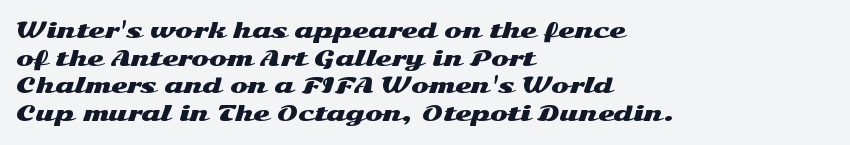
Q: Is the text italic (slanted)? A: Yes.
Q: Is the text underlined? A: No.
Q: How is the paragraph aligned? A: Left-aligned.
Q: Is the spacing between letters normal or unusually wide? A: Normal.
Q: Is the spacing between lines tight, normal or loose? A: Normal.
